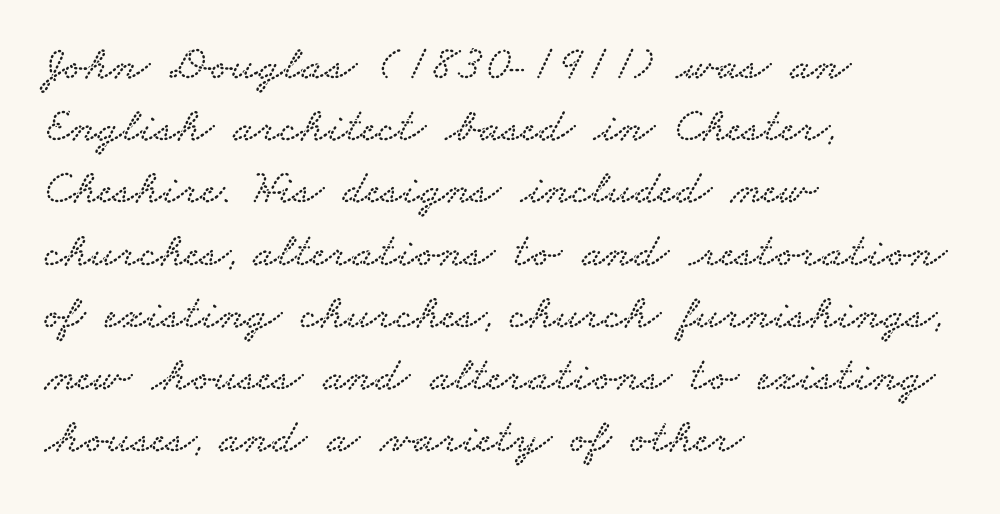
{"serif": "yes", "width": "wide", "stroke_contrast": "low", "x_height": "small", "monospaced": "no", "underline": "no", "align": "left", "line_spacing": "normal", "line_spacing_ratio": 1.27, "letter_spacing": "normal", "letter_spacing_em": 0.0, "glyph_px": 49}
